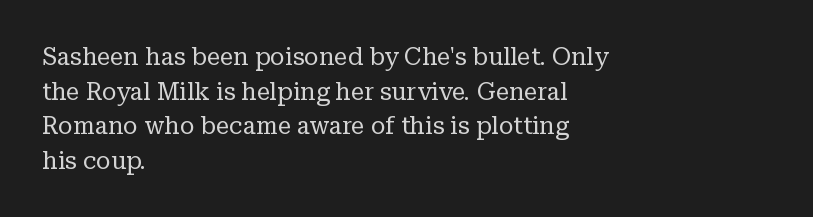
The image shows 24 px text type, upright; set left-aligned, normal line spacing (1.44x), normal letter spacing, not underlined.
